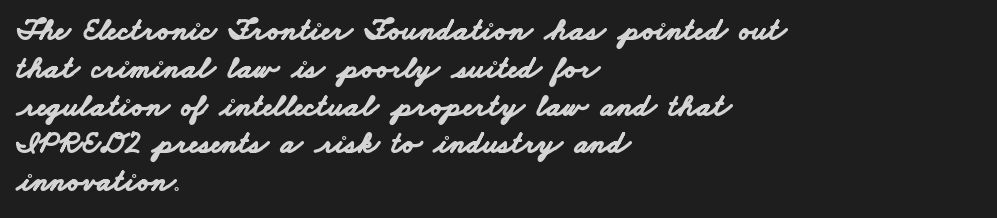
The image shows 31 px bold, wide sans-serif type; set left-aligned, line spacing 1.22x, normal letter spacing, not underlined; low stroke contrast and a small x-height.
